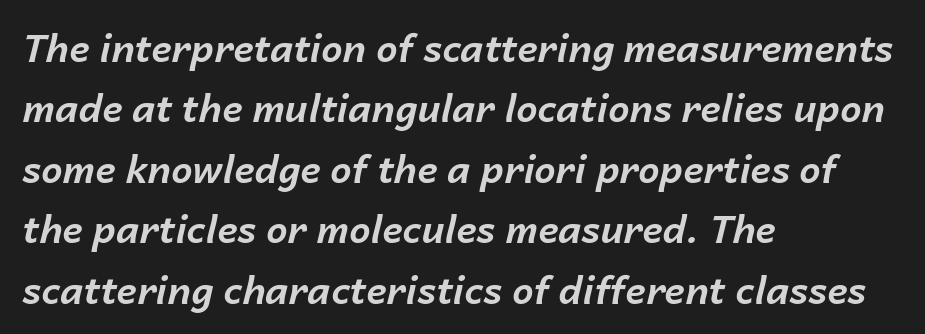
The image shows 38 px bold type, italic (leaning right); set left-aligned, normal line spacing (1.59x), normal letter spacing, not underlined; low stroke contrast and a medium x-height.
